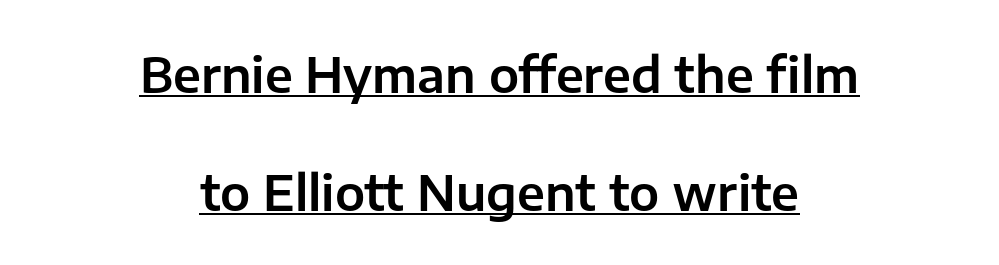
The image shows 48 px sans-serif type, upright; set centered, loose line spacing (2.45x), normal letter spacing, underlined; low stroke contrast and a medium x-height.
